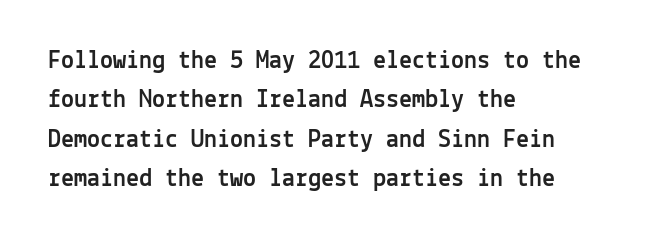
Q: Is the text italic (slanted)? A: No, it is upright.
Q: Is the text underlined? A: No.
Q: How is the paragraph aligned? A: Left-aligned.
Q: Is the spacing between letters normal or unusually wide? A: Normal.
Q: Is the spacing between lines tight, normal or loose? A: Normal.
